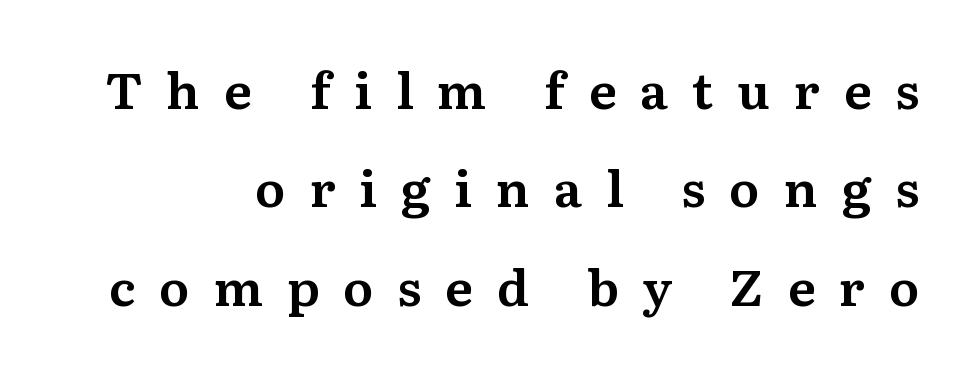
Q: Is the text italic (slanted)? A: No, it is upright.
Q: Is the typeface a serif or a sans-serif typeface? A: Serif.
Q: Is the text underlined? A: No.
Q: How is the paragraph aligned? A: Right-aligned.
Q: Is the spacing between letters normal or unusually wide? A: Unusually wide.
Q: Is the spacing between lines tight, normal or loose? A: Loose.
Q: Width (condensed, normal, or wide)? A: Normal.
Q: Stroke contrast? A: Medium.
Q: x-height? A: Medium.
Q: Monospaced? A: No.
